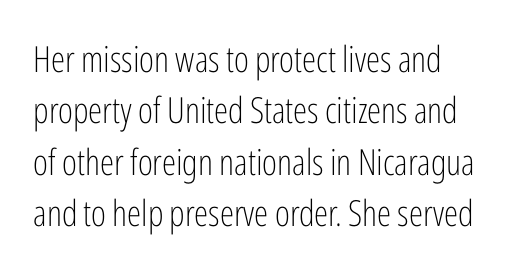
{"serif": "no", "italic": "no", "bold": "no", "weight": "light", "width": "condensed", "stroke_contrast": "low", "x_height": "medium", "monospaced": "no", "underline": "no", "line_spacing": "normal", "line_spacing_ratio": 1.43, "letter_spacing": "normal", "letter_spacing_em": 0.0, "glyph_px": 36}
